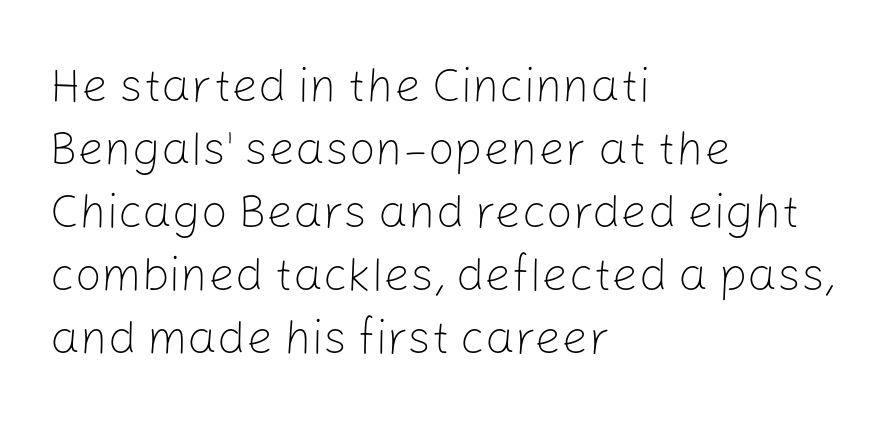
The image shows 47 px light sans-serif type, upright; set left-aligned, normal line spacing (1.34x), normal letter spacing, not underlined; low stroke contrast and a medium x-height.
